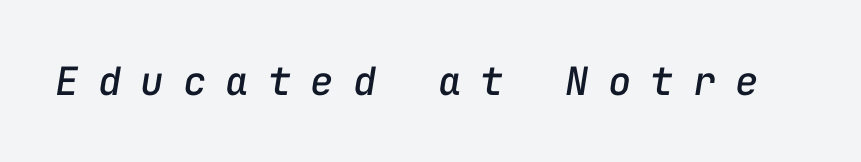
Q: Is the text italic (slanted)? A: Yes, it leans right by about 9 degrees.
Q: Is the text underlined? A: No.
Q: Is the spacing between letters normal or unusually wide? A: Unusually wide.
Q: Width (condensed, normal, or wide)? A: Normal.
Q: Stroke contrast? A: Low.
Q: x-height? A: Medium.
Q: Monospaced? A: Yes.
